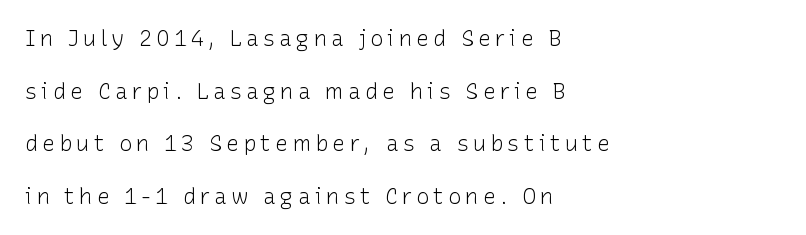
The image shows 22 px text type, upright; set left-aligned, loose line spacing (2.39x), not underlined.
